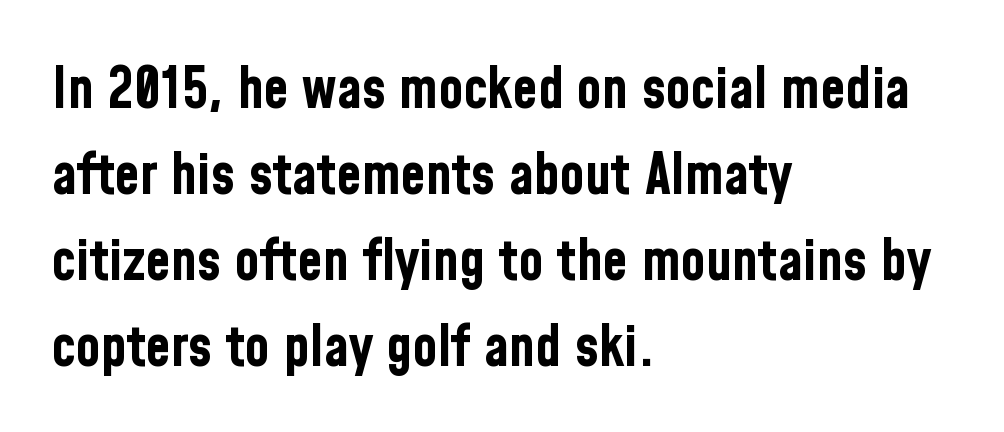
{"serif": "no", "italic": "no", "bold": "yes", "weight": "bold", "width": "condensed", "stroke_contrast": "low", "x_height": "medium", "monospaced": "no", "underline": "no", "align": "left", "line_spacing": "normal", "line_spacing_ratio": 1.51, "letter_spacing": "normal", "letter_spacing_em": 0.0, "glyph_px": 57}
